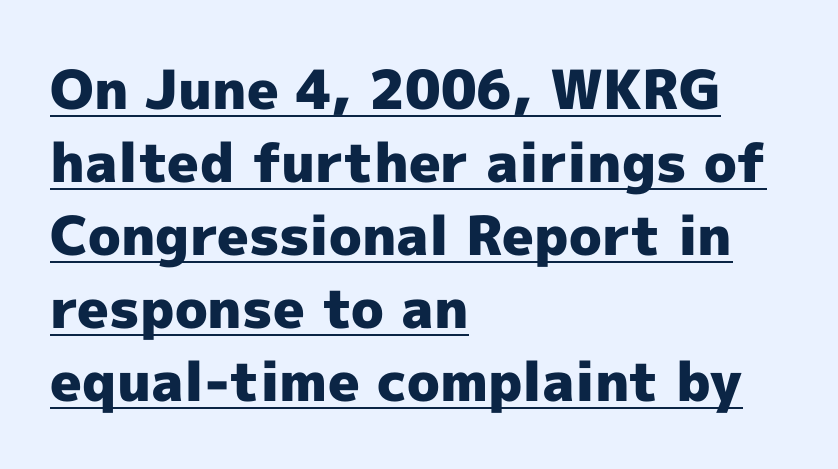
Note the varied advance widths — an 'i' is clearly narrower than an 'm'. Characters follow at the spacing the type designer built in. Each line starts at the same left margin while the right side varies. Look at the stroke-to-counter ratio: heavy, a bold.
